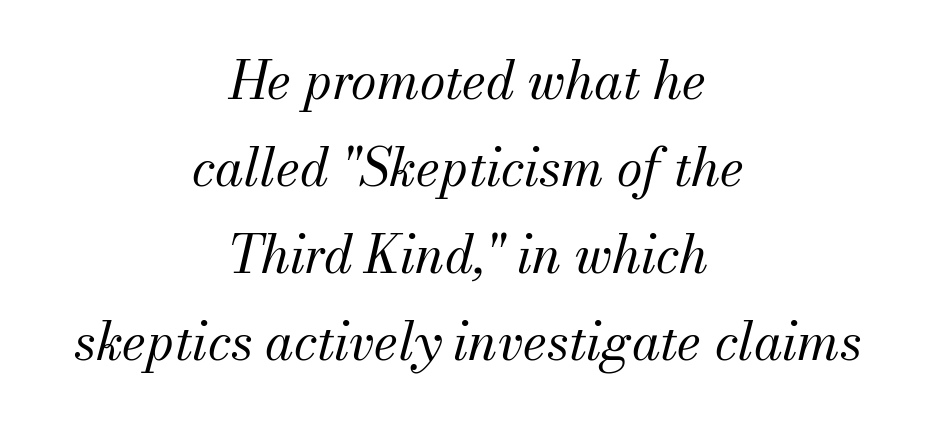
Q: Is the text bold? A: No.
Q: Is the text italic (slanted)? A: Yes, it leans right by about 13 degrees.
Q: Is the typeface a serif or a sans-serif typeface? A: Serif.
Q: Is the text underlined? A: No.
Q: How is the paragraph aligned? A: Centered.
Q: Is the spacing between letters normal or unusually wide? A: Normal.
Q: Is the spacing between lines tight, normal or loose? A: Normal.
Q: Width (condensed, normal, or wide)? A: Normal.
Q: Stroke contrast? A: Medium.
Q: x-height? A: Small.
Q: Monospaced? A: No.
